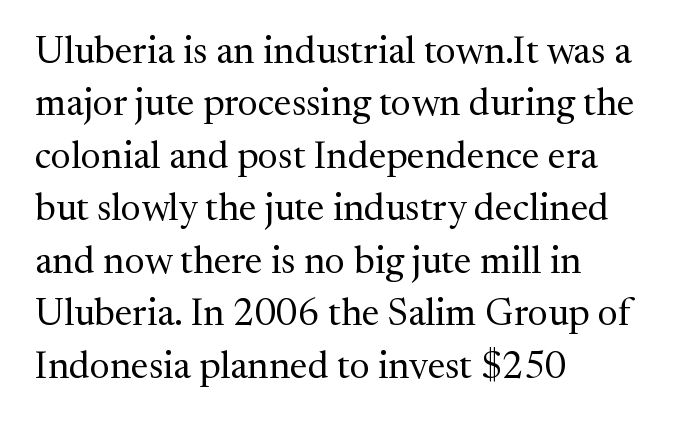
Q: Is the text bold? A: No.
Q: Is the text italic (slanted)? A: No, it is upright.
Q: Is the typeface a serif or a sans-serif typeface? A: Serif.
Q: Is the text underlined? A: No.
Q: How is the paragraph aligned? A: Left-aligned.
Q: Is the spacing between letters normal or unusually wide? A: Normal.
Q: Is the spacing between lines tight, normal or loose? A: Normal.
Q: Width (condensed, normal, or wide)? A: Normal.
Q: Stroke contrast? A: Medium.
Q: x-height? A: Medium.
Q: Monospaced? A: No.
